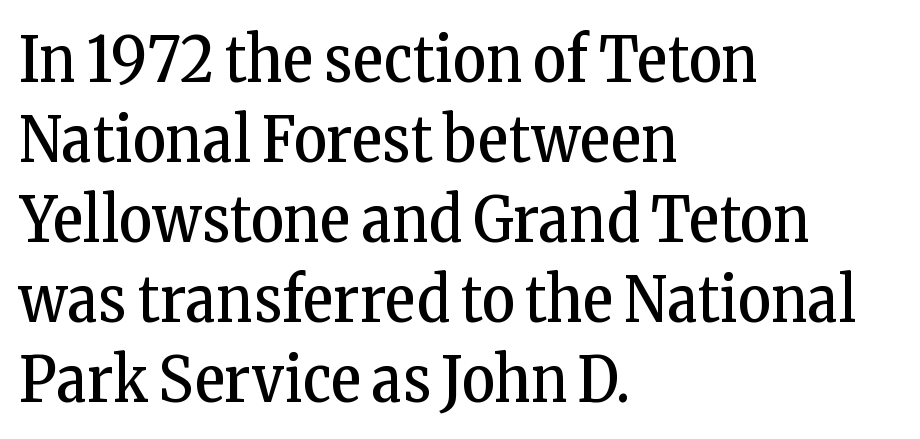
Q: Is the text bold? A: No.
Q: Is the text italic (slanted)? A: No, it is upright.
Q: Is the typeface a serif or a sans-serif typeface? A: Serif.
Q: Is the text underlined? A: No.
Q: How is the paragraph aligned? A: Left-aligned.
Q: Is the spacing between letters normal or unusually wide? A: Normal.
Q: Is the spacing between lines tight, normal or loose? A: Normal.
Q: Width (condensed, normal, or wide)? A: Condensed.
Q: Stroke contrast? A: Low.
Q: x-height? A: Medium.
Q: Monospaced? A: No.
